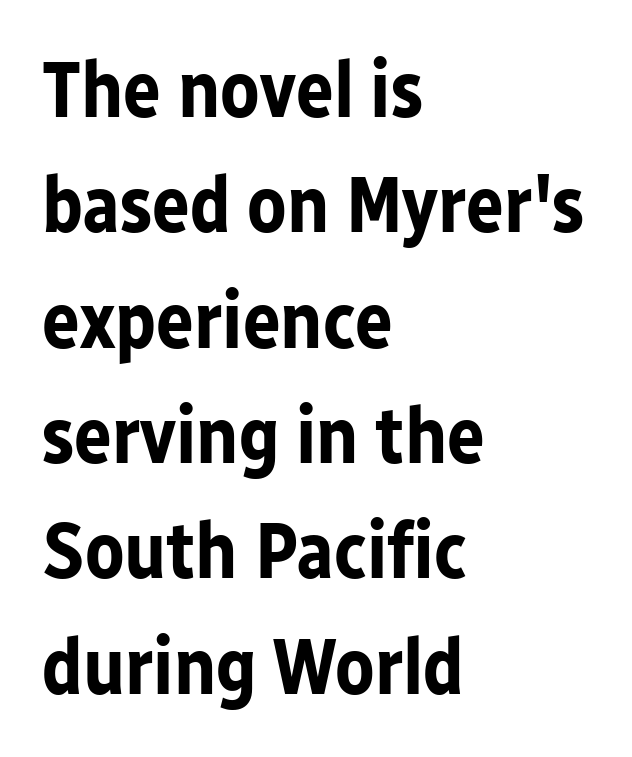
The image shows 79 px bold sans-serif type, upright; set left-aligned, normal line spacing (1.46x), normal letter spacing, not underlined; low stroke contrast and a medium x-height.
